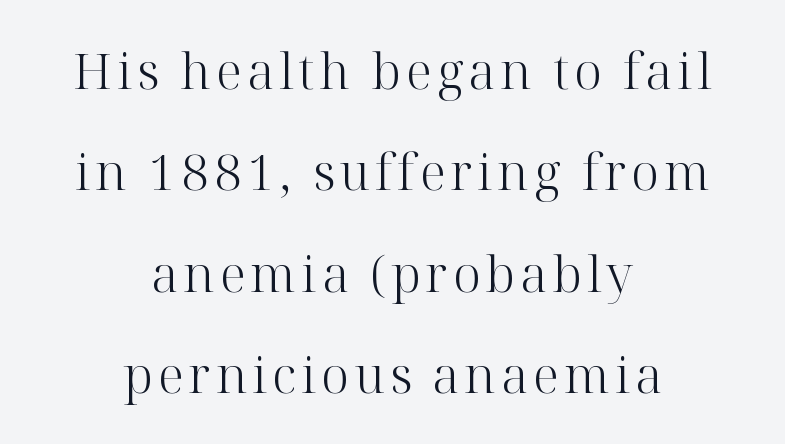
The image shows 50 px light serif type, upright; set centered, loose line spacing (2.03x), not underlined; high stroke contrast and a medium x-height.
